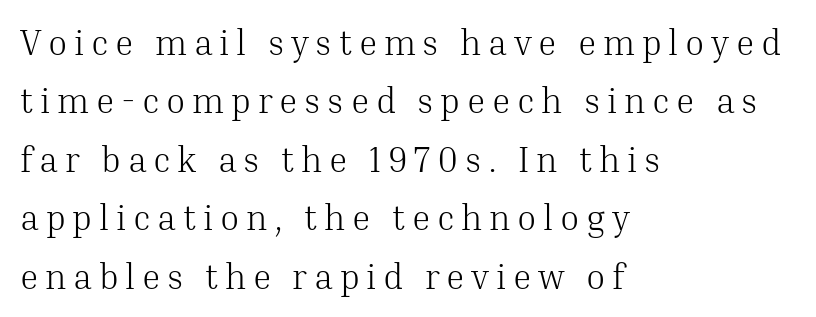
The image shows 35 px light serif type, upright; set left-aligned, normal line spacing (1.67x), not underlined; medium stroke contrast and a medium x-height.
